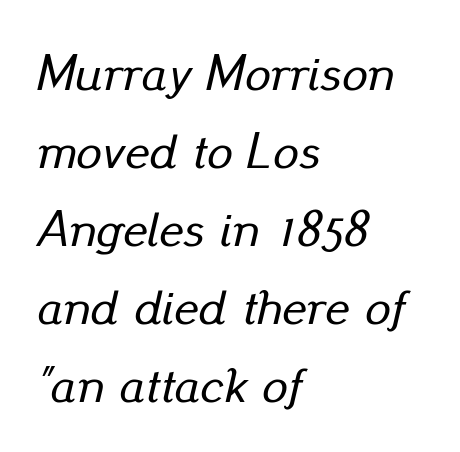
{"italic": "yes", "lean": "right", "slant_degrees": 13, "width": "normal", "stroke_contrast": "low", "x_height": "small", "monospaced": "no", "underline": "no", "align": "left", "line_spacing": "normal", "line_spacing_ratio": 1.53, "letter_spacing": "normal", "letter_spacing_em": 0.0, "glyph_px": 51}
